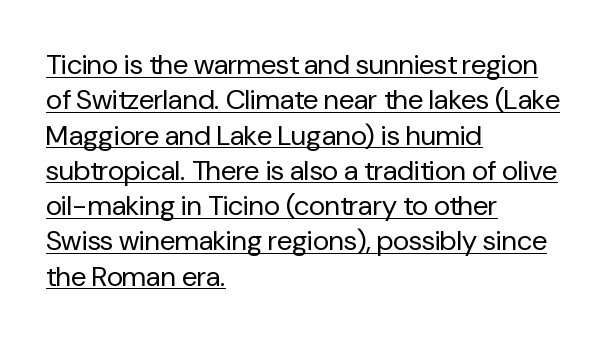
The image shows 28 px regular-weight sans-serif type, upright; set left-aligned, normal line spacing (1.26x), normal letter spacing, underlined; low stroke contrast and a medium x-height.
